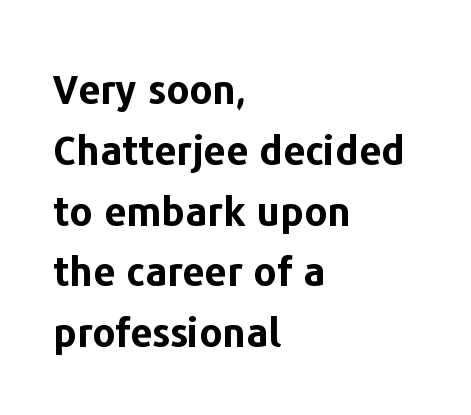
Check under the words: just untouched page. This sample uses a sans-serif face. Tracking value appears to be zero — textbook default spacing. A full-strength bold gives these letters their thick strokes. The axis of the letterforms is exactly vertical.
